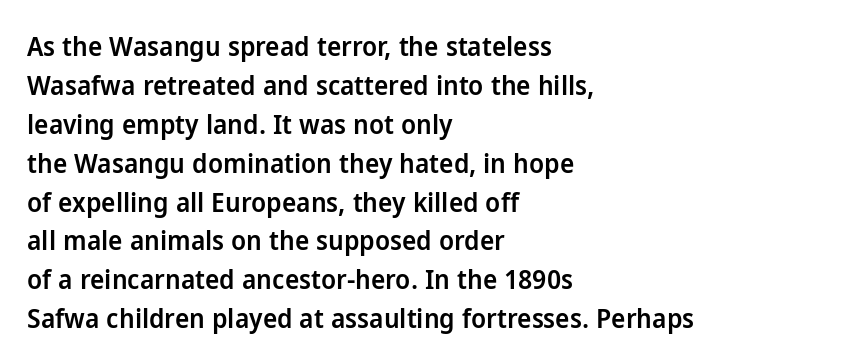
Q: Is the text bold? A: Semi-bold.
Q: Is the text italic (slanted)? A: No, it is upright.
Q: Is the text underlined? A: No.
Q: How is the paragraph aligned? A: Left-aligned.
Q: Is the spacing between letters normal or unusually wide? A: Normal.
Q: Is the spacing between lines tight, normal or loose? A: Normal.
